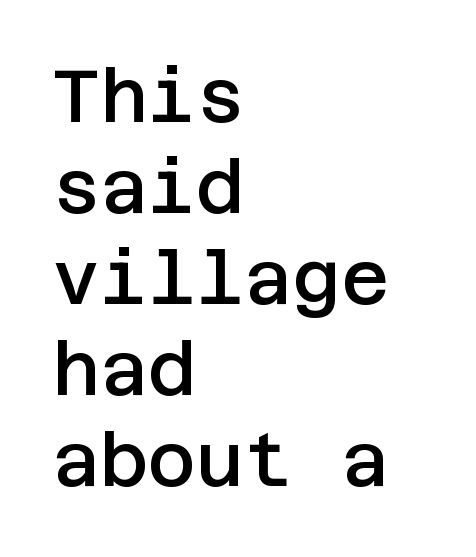
The image shows 74 px semibold sans-serif type, upright; set left-aligned, line spacing 1.23x, normal letter spacing, not underlined; low stroke contrast and a large x-height.
